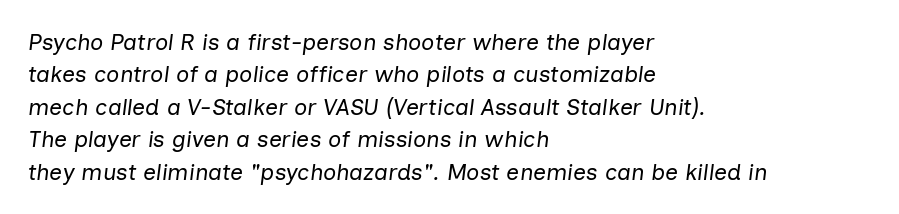
{"italic": "yes", "lean": "right", "slant_degrees": 7, "bold": "no", "underline": "no", "align": "left", "line_spacing": "normal", "line_spacing_ratio": 1.41, "letter_spacing": "normal", "letter_spacing_em": 0.0, "glyph_px": 23}
